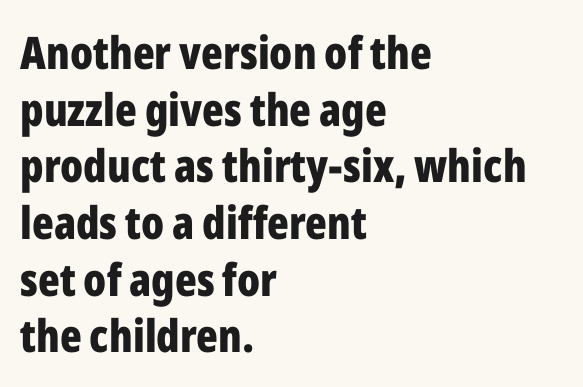
The image shows 45 px bold, condensed sans-serif type, upright; set left-aligned, normal line spacing (1.26x), normal letter spacing, not underlined; low stroke contrast and a medium x-height.
